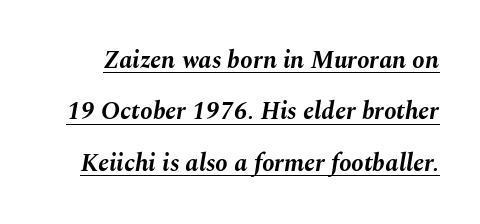
Q: Is the text bold? A: Yes.
Q: Is the text italic (slanted)? A: Yes, it leans right by about 10 degrees.
Q: Is the text underlined? A: Yes.
Q: Is the spacing between letters normal or unusually wide? A: Normal.
Q: Is the spacing between lines tight, normal or loose? A: Loose.
